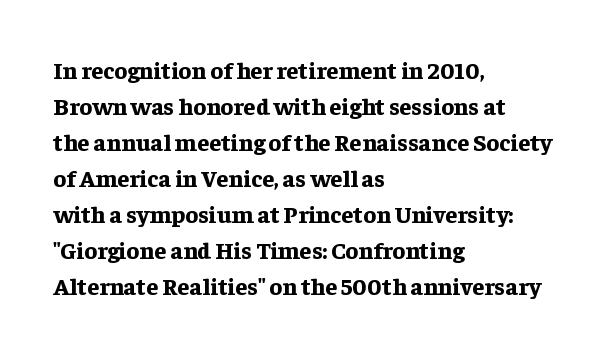
{"italic": "no", "bold": "yes", "underline": "no", "align": "left", "line_spacing": "normal", "line_spacing_ratio": 1.5, "letter_spacing": "normal", "letter_spacing_em": 0.0, "glyph_px": 24}
